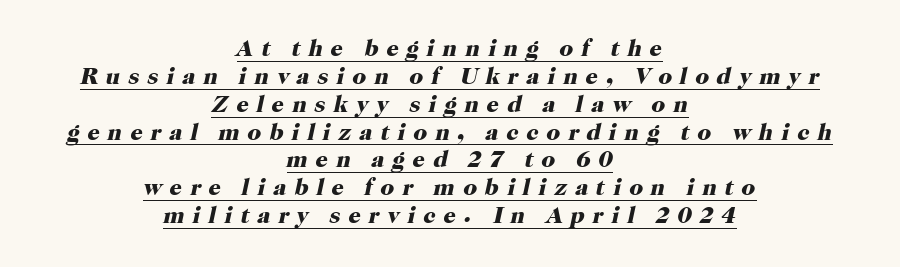
{"italic": "yes", "lean": "right", "slant_degrees": 12, "bold": "yes", "underline": "yes", "align": "center", "line_spacing_ratio": 1.16, "letter_spacing": "wide", "letter_spacing_em": 0.33, "glyph_px": 24}
